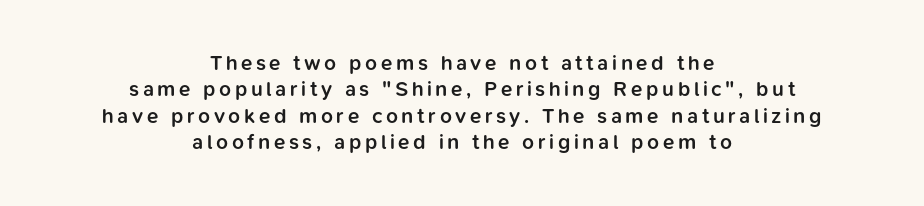
The image shows 21 px text type, upright; set centered, normal line spacing (1.26x), not underlined.
